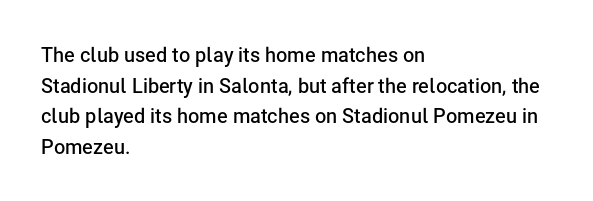
This rendering features lettering with no underline. Students, observe: this is what conventionally led text looks like. Students, note that the glyphs here touch the page at normal intervals. The specimen reads as upright at a glance.
